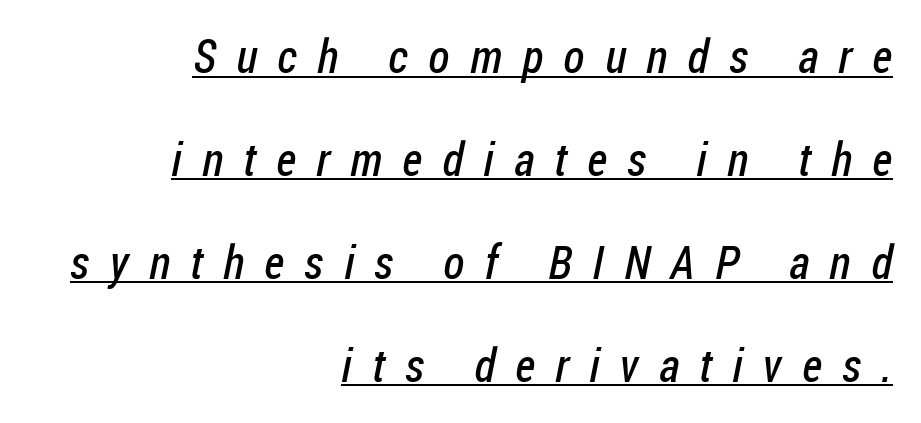
The glyphs are accompanied by a horizontal stroke just below them. The rendering inserts visible extra space after every character. Does the type have serifs? No, each stem ends abruptly. Casual observation: everything's shoved over to the right.
